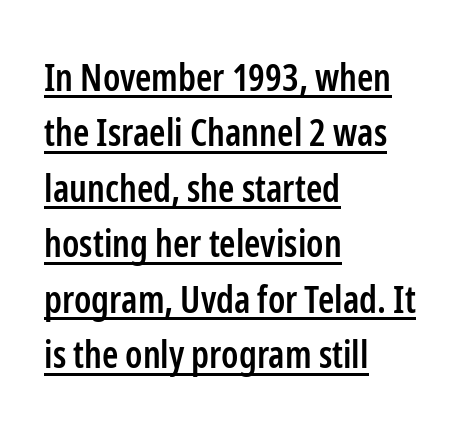
The image shows 37 px semibold, condensed sans-serif type, upright; set left-aligned, normal line spacing (1.5x), normal letter spacing, underlined; low stroke contrast and a medium x-height.
